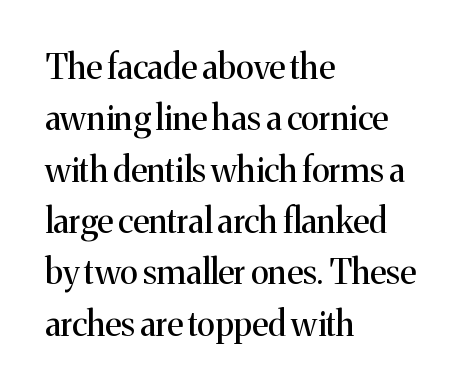
The passage shown is typeset with a serif family. Which margin do the lines hug? The left one — the right edge is uneven. Leading matches the norm, producing a regular column. Descenders hang freely into open space.
